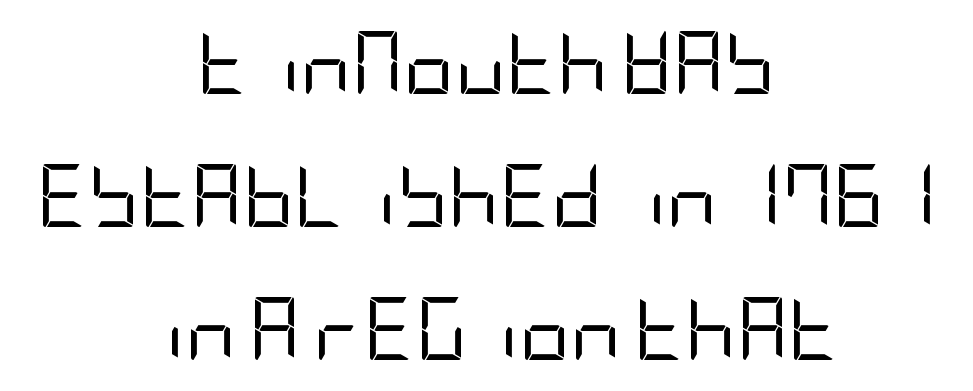
{"serif": "no", "italic": "no", "bold": "no", "weight": "regular", "width": "condensed", "stroke_contrast": "low", "x_height": "large", "underline": "no", "align": "center", "line_spacing": "loose", "line_spacing_ratio": 2.11, "letter_spacing": "normal", "letter_spacing_em": 0.0, "glyph_px": 63}
